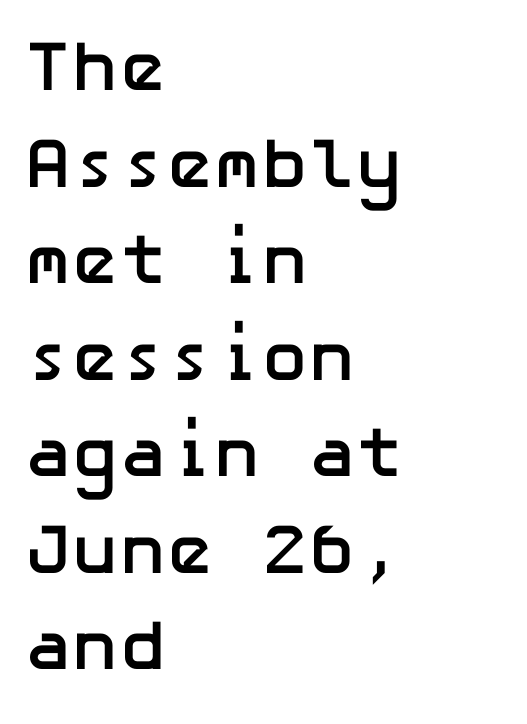
The tracking reads as untouched default to a designer's eye. Notice how descenders clear the ascenders below comfortably — that's standard leading. The font is running at its bold setting. The setting favours the left margin, as ordinary paragraphs usually do. The rendering shows plain stroke endings on the letterforms — a sans-serif design. The font's upright variant was chosen for this text.
